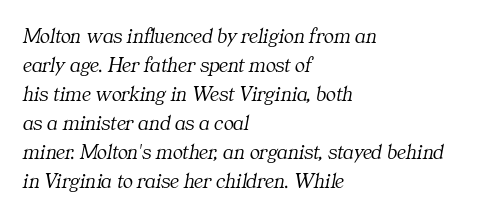
{"italic": "yes", "lean": "right", "slant_degrees": 11, "bold": "no", "underline": "no", "align": "left", "line_spacing": "normal", "line_spacing_ratio": 1.38, "letter_spacing": "normal", "letter_spacing_em": 0.0, "glyph_px": 21}
